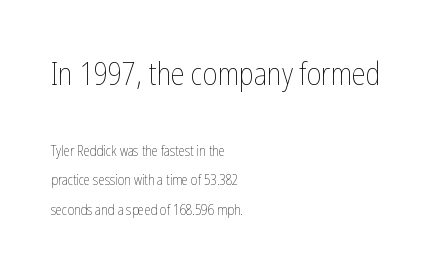
{"italic": "no", "bold": "no", "weight": "thin", "width": "condensed", "stroke_contrast": "low", "x_height": "medium", "monospaced": "no", "underline": "no", "align": "left", "line_spacing": "loose", "line_spacing_ratio": 2.1, "letter_spacing": "normal", "letter_spacing_em": 0.0, "larger_block": "first", "size_ratio": 2.21, "glyph_px": 31}
